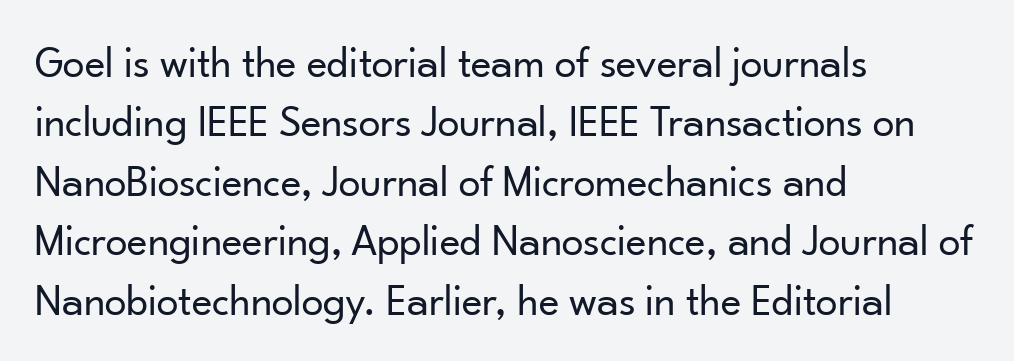
{"serif": "no", "italic": "no", "bold": "no", "weight": "regular", "width": "normal", "stroke_contrast": "low", "x_height": "small", "monospaced": "no", "underline": "no", "align": "left", "line_spacing": "normal", "line_spacing_ratio": 1.35, "letter_spacing": "normal", "letter_spacing_em": 0.0, "glyph_px": 44}
